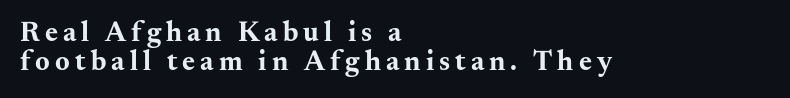
Just letters on the line, the space beneath them empty. A typesetter would call this proportional, since set widths differ per character. Where is the straight margin? On the left. The passage shown is typeset with a serif family. It's the straight-up-and-down kind of type. Stroke thickness is high; the sample reads as a true bold.
